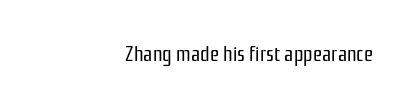
Q: Is the text bold? A: No.
Q: Is the text italic (slanted)? A: No, it is upright.
Q: Is the text underlined? A: No.
Q: How is the paragraph aligned? A: Right-aligned.
Q: Is the spacing between letters normal or unusually wide? A: Normal.
